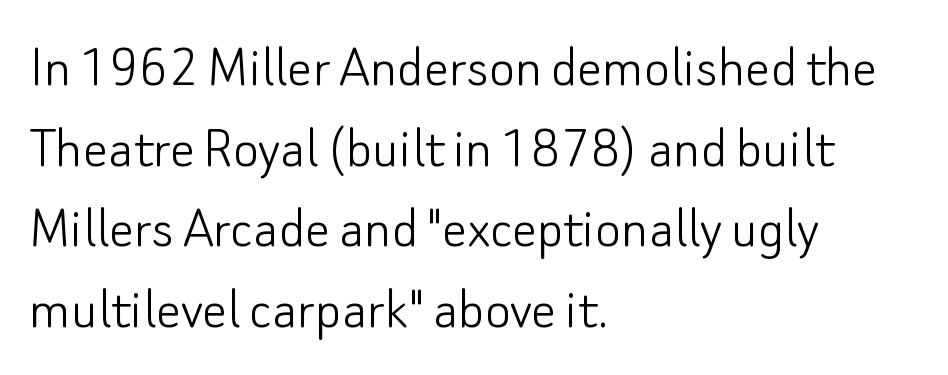
{"serif": "no", "italic": "no", "bold": "no", "weight": "light", "width": "normal", "stroke_contrast": "low", "x_height": "small", "monospaced": "no", "underline": "no", "align": "left", "line_spacing": "normal", "line_spacing_ratio": 1.3, "letter_spacing": "normal", "letter_spacing_em": 0.0, "glyph_px": 62}
